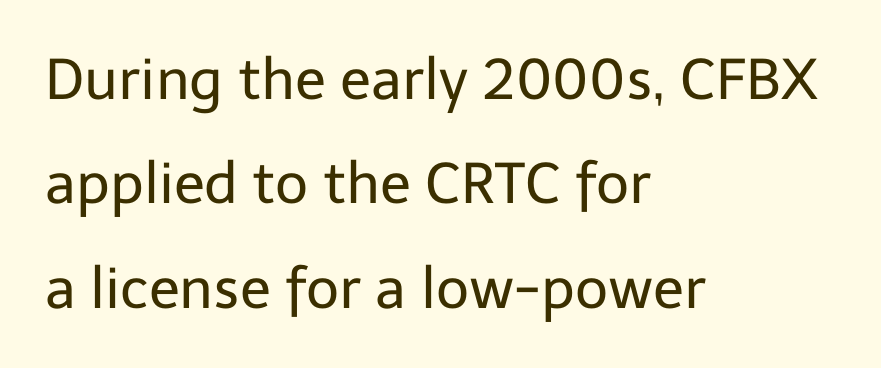
The image shows 57 px regular-weight sans-serif type, upright; set left-aligned, line spacing 1.83x, normal letter spacing, not underlined; low stroke contrast and a medium x-height.
